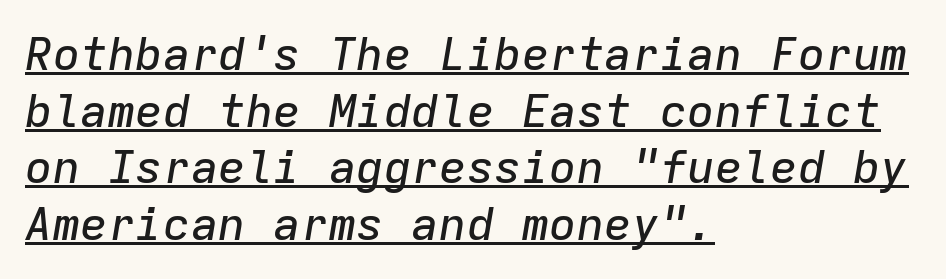
Q: Is the text italic (slanted)? A: Yes, it leans right by about 9 degrees.
Q: Is the text underlined? A: Yes.
Q: How is the paragraph aligned? A: Left-aligned.
Q: Is the spacing between letters normal or unusually wide? A: Normal.
Q: Width (condensed, normal, or wide)? A: Normal.
Q: Stroke contrast? A: Low.
Q: x-height? A: Medium.
Q: Monospaced? A: Yes.
